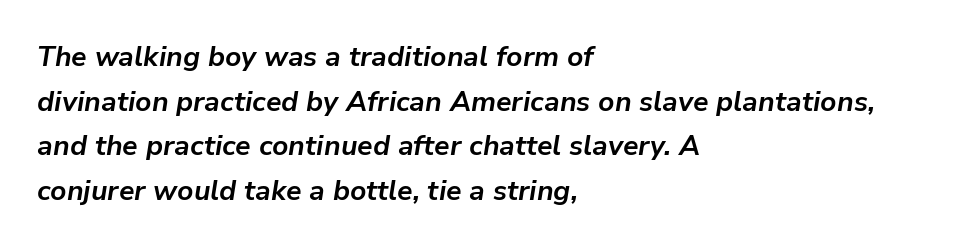
Varying glyph widths throughout — classic text-font behaviour. Does the copy run flush right? No — it runs flush left. Standard letterfit; no display-style spreading of the glyphs. The glyphs are unaccompanied by any horizontal stroke below them. Style check: oblique. The passage shown is emphatically bold.
